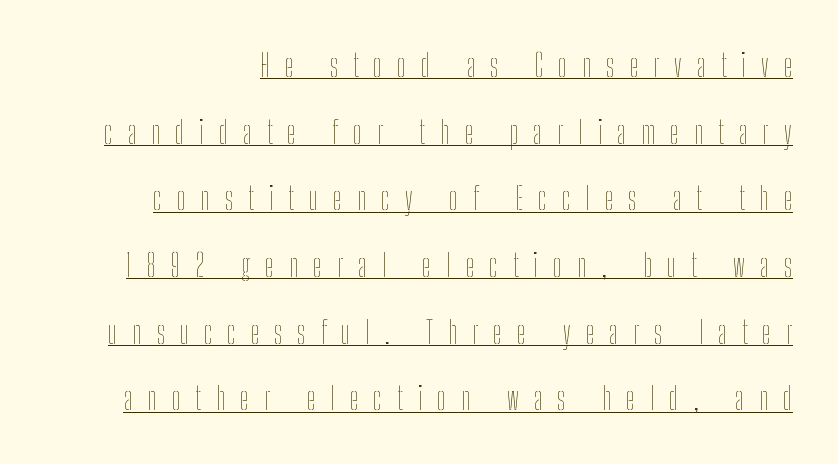
The image shows 31 px thin, condensed type, upright; set loose line spacing (2.15x), unusually wide letter spacing (+0.49 em), underlined; low stroke contrast and a medium x-height.
